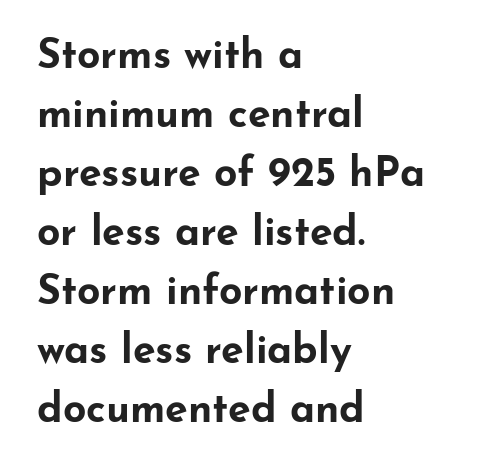
Q: Is the text bold? A: Yes.
Q: Is the text italic (slanted)? A: No, it is upright.
Q: Is the typeface a serif or a sans-serif typeface? A: Sans-serif.
Q: Is the text underlined? A: No.
Q: How is the paragraph aligned? A: Left-aligned.
Q: Is the spacing between letters normal or unusually wide? A: Normal.
Q: Is the spacing between lines tight, normal or loose? A: Normal.
Q: Width (condensed, normal, or wide)? A: Wide.
Q: Stroke contrast? A: Low.
Q: x-height? A: Small.
Q: Monospaced? A: No.
